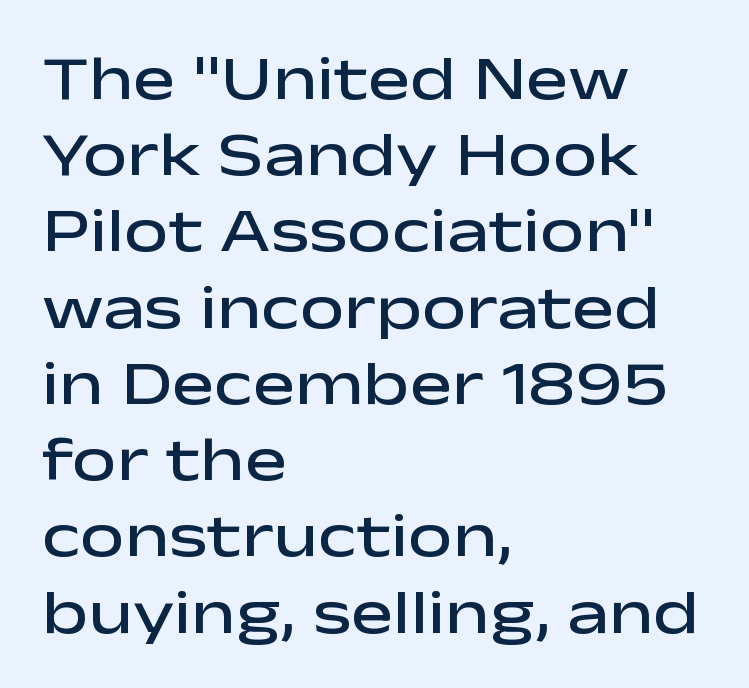
{"serif": "no", "italic": "no", "bold": "semi", "weight": "semibold", "width": "wide", "stroke_contrast": "low", "x_height": "medium", "monospaced": "no", "underline": "no", "align": "left", "line_spacing_ratio": 1.21, "letter_spacing": "normal", "letter_spacing_em": 0.0, "glyph_px": 63}
